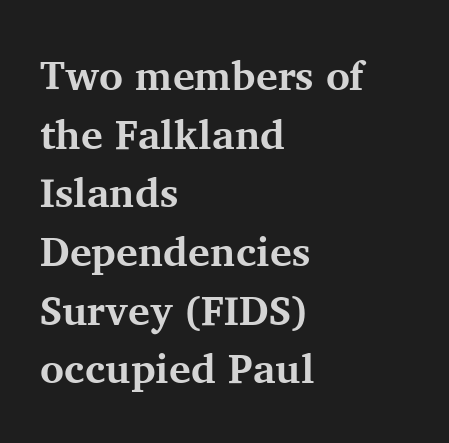
Q: Is the text bold? A: Yes.
Q: Is the text italic (slanted)? A: No, it is upright.
Q: Is the typeface a serif or a sans-serif typeface? A: Serif.
Q: Is the text underlined? A: No.
Q: How is the paragraph aligned? A: Left-aligned.
Q: Is the spacing between letters normal or unusually wide? A: Normal.
Q: Is the spacing between lines tight, normal or loose? A: Normal.
Q: Width (condensed, normal, or wide)? A: Normal.
Q: Stroke contrast? A: Medium.
Q: x-height? A: Medium.
Q: Monospaced? A: No.
